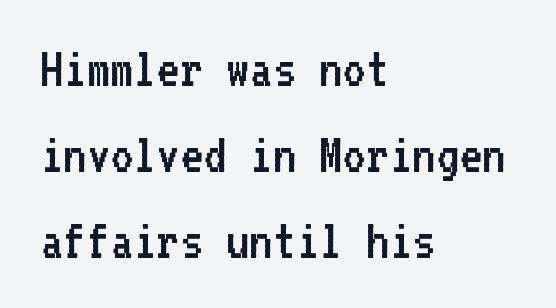
{"serif": "no", "italic": "no", "bold": "no", "weight": "regular", "width": "normal", "stroke_contrast": "low", "x_height": "medium", "monospaced": "yes", "underline": "no", "align": "left", "line_spacing": "normal", "line_spacing_ratio": 1.54, "letter_spacing": "normal", "letter_spacing_em": 0.0, "glyph_px": 56}
